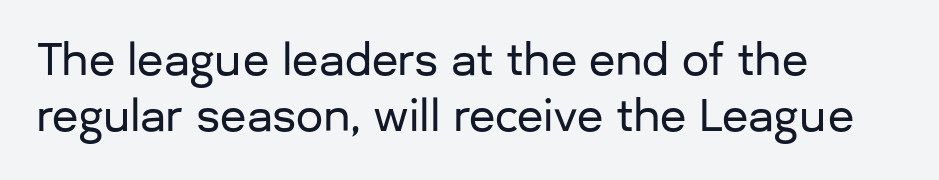
{"serif": "no", "italic": "no", "width": "normal", "stroke_contrast": "low", "x_height": "medium", "monospaced": "no", "underline": "no", "align": "left", "line_spacing": "normal", "line_spacing_ratio": 1.31, "letter_spacing": "normal", "letter_spacing_em": 0.0, "glyph_px": 43}
